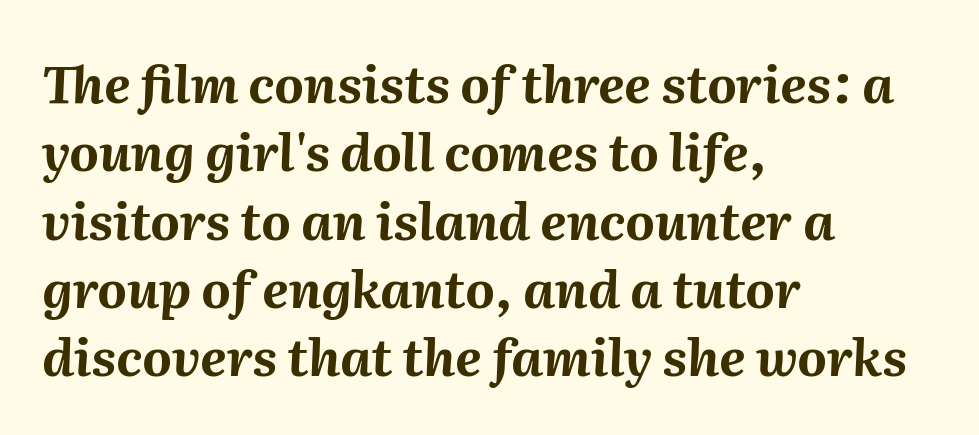
Q: Is the text bold? A: Yes.
Q: Is the text italic (slanted)? A: Yes, it leans right by about 2 degrees.
Q: Is the text underlined? A: No.
Q: How is the paragraph aligned? A: Left-aligned.
Q: Is the spacing between letters normal or unusually wide? A: Normal.
Q: Is the spacing between lines tight, normal or loose? A: Normal.
Q: Width (condensed, normal, or wide)? A: Normal.
Q: Stroke contrast? A: Medium.
Q: x-height? A: Medium.
Q: Monospaced? A: No.
